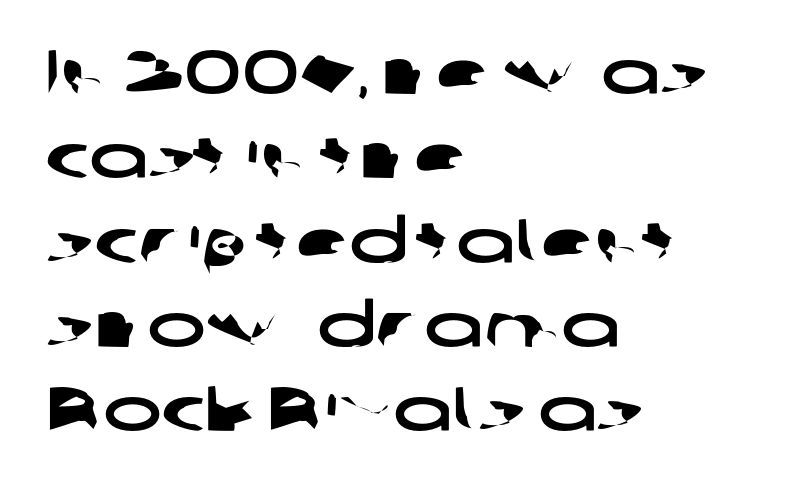
Font category for this specimen: sans-serif. Layout note: lines flush left. In terms of letterspacing, this is plain default setting. Letters rest on an invisible, unmarked baseline.
